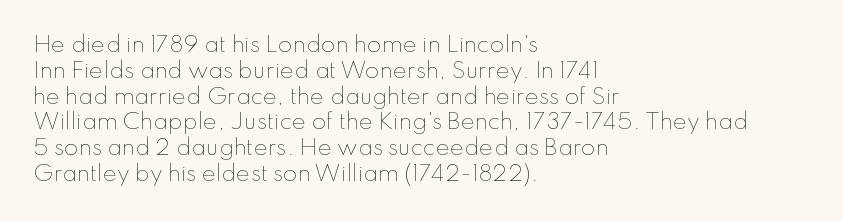
Q: Is the text bold? A: No.
Q: Is the text italic (slanted)? A: No, it is upright.
Q: Is the text underlined? A: No.
Q: How is the paragraph aligned? A: Left-aligned.
Q: Is the spacing between letters normal or unusually wide? A: Normal.
